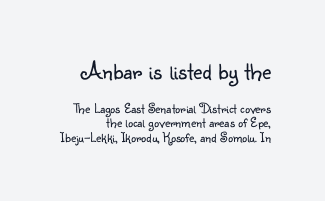
{"italic": "no", "bold": "no", "underline": "no", "line_spacing": "tight", "line_spacing_ratio": 1.01, "letter_spacing": "normal", "letter_spacing_em": 0.0, "larger_block": "first", "size_ratio": 1.79, "glyph_px": 25}
